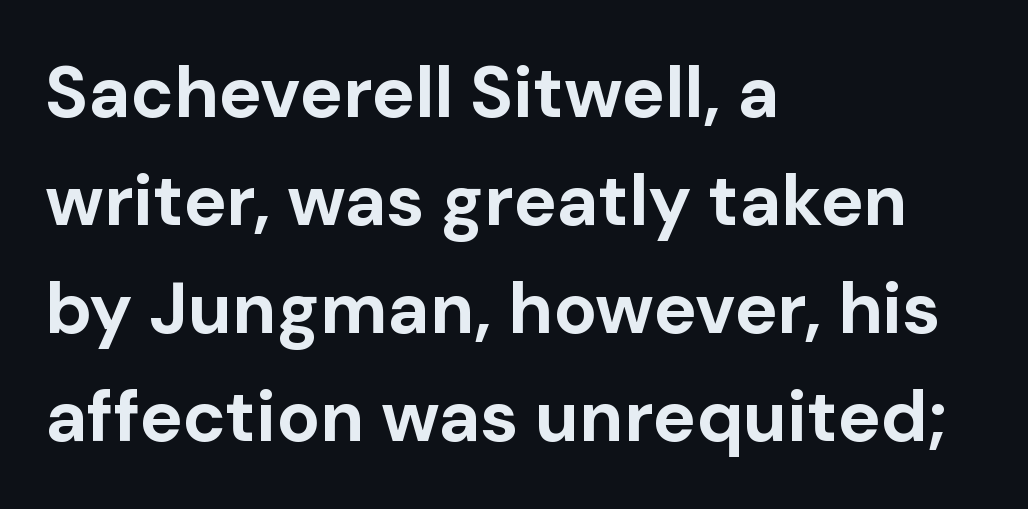
The type is set solid horizontally, with unmodified tracking. In CSS terms this would be text-align: left. When letters stand straight like this, we call the style roman or upright. A dark, heavy texture on the line: the type is bold. Whoever set this chose a conventional vertical rhythm.
